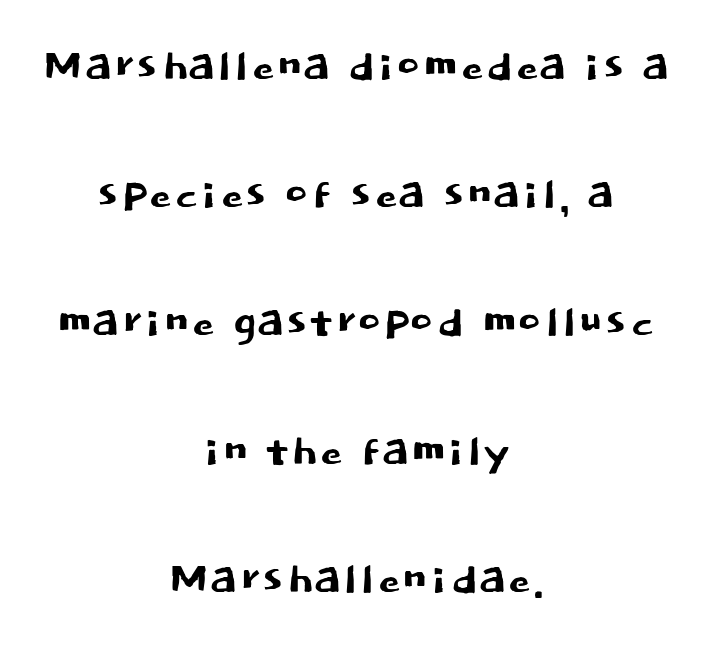
The image shows 57 px sans-serif type, upright; set centered, loose line spacing (2.25x), normal letter spacing, not underlined; low stroke contrast and a large x-height.
